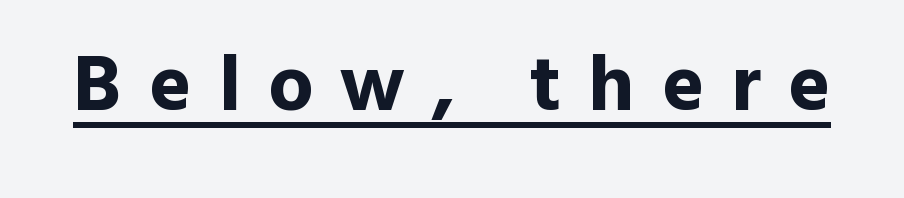
Q: Is the text bold? A: Yes.
Q: Is the text italic (slanted)? A: No, it is upright.
Q: Is the typeface a serif or a sans-serif typeface? A: Sans-serif.
Q: Is the text underlined? A: Yes.
Q: Is the spacing between letters normal or unusually wide? A: Unusually wide.
Q: Width (condensed, normal, or wide)? A: Normal.
Q: x-height? A: Medium.
Q: Monospaced? A: No.
